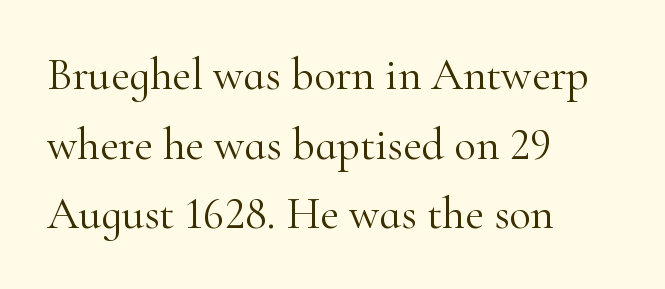
{"serif": "yes", "italic": "no", "bold": "no", "weight": "light", "width": "normal", "stroke_contrast": "high", "x_height": "small", "monospaced": "no", "underline": "no", "align": "left", "line_spacing": "normal", "line_spacing_ratio": 1.55, "letter_spacing": "normal", "letter_spacing_em": 0.0, "glyph_px": 45}
